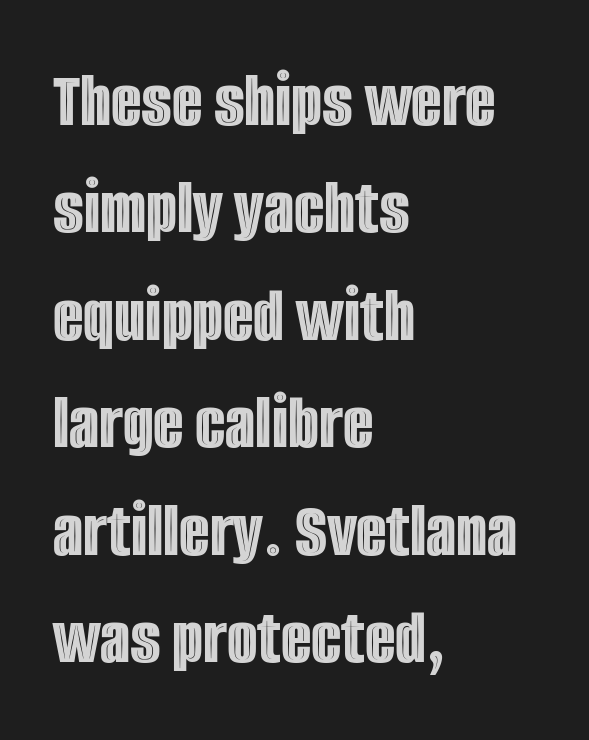
Q: Is the text italic (slanted)? A: No, it is upright.
Q: Is the text underlined? A: No.
Q: How is the paragraph aligned? A: Left-aligned.
Q: Is the spacing between letters normal or unusually wide? A: Normal.
Q: Is the spacing between lines tight, normal or loose? A: Normal.
Q: Width (condensed, normal, or wide)? A: Condensed.
Q: x-height? A: Large.
Q: Monospaced? A: No.
